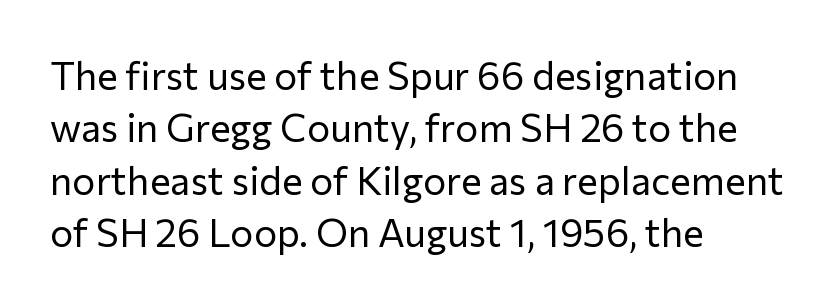
The image shows 39 px regular-weight sans-serif type, upright; set left-aligned, normal line spacing (1.34x), normal letter spacing, not underlined; low stroke contrast and a medium x-height.
